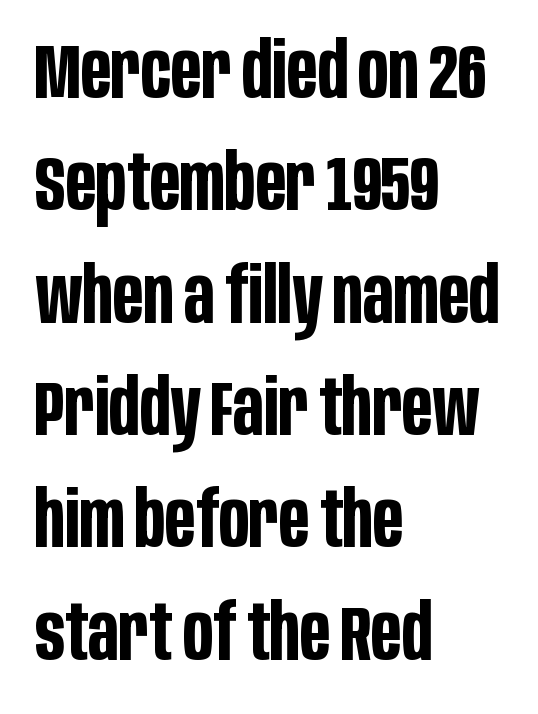
{"serif": "no", "italic": "no", "bold": "yes", "weight": "bold", "width": "condensed", "stroke_contrast": "low", "x_height": "large", "monospaced": "no", "underline": "no", "align": "left", "line_spacing": "normal", "line_spacing_ratio": 1.44, "letter_spacing": "normal", "letter_spacing_em": 0.0, "glyph_px": 78}
